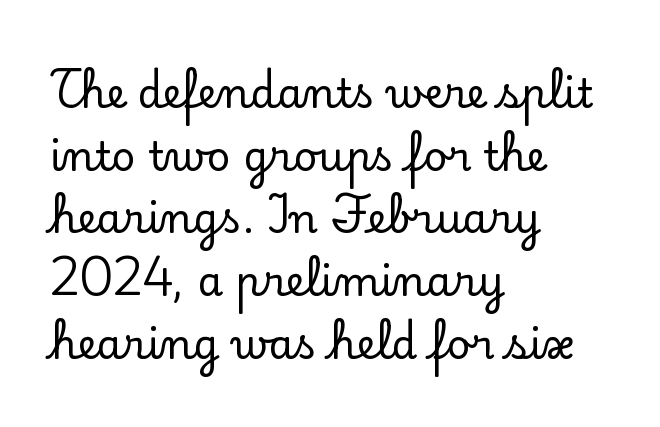
The image shows 41 px serif type, upright; set left-aligned, normal line spacing (1.53x), normal letter spacing, not underlined; low stroke contrast and a small x-height.
